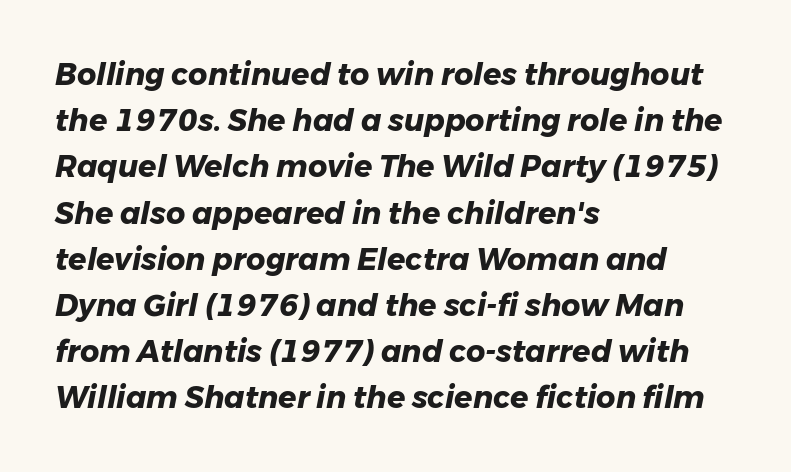
{"italic": "yes", "lean": "right", "slant_degrees": 11, "bold": "yes", "weight": "heavy", "width": "normal", "stroke_contrast": "low", "x_height": "medium", "monospaced": "no", "underline": "no", "align": "left", "line_spacing": "normal", "line_spacing_ratio": 1.54, "letter_spacing": "normal", "letter_spacing_em": 0.0, "glyph_px": 30}
